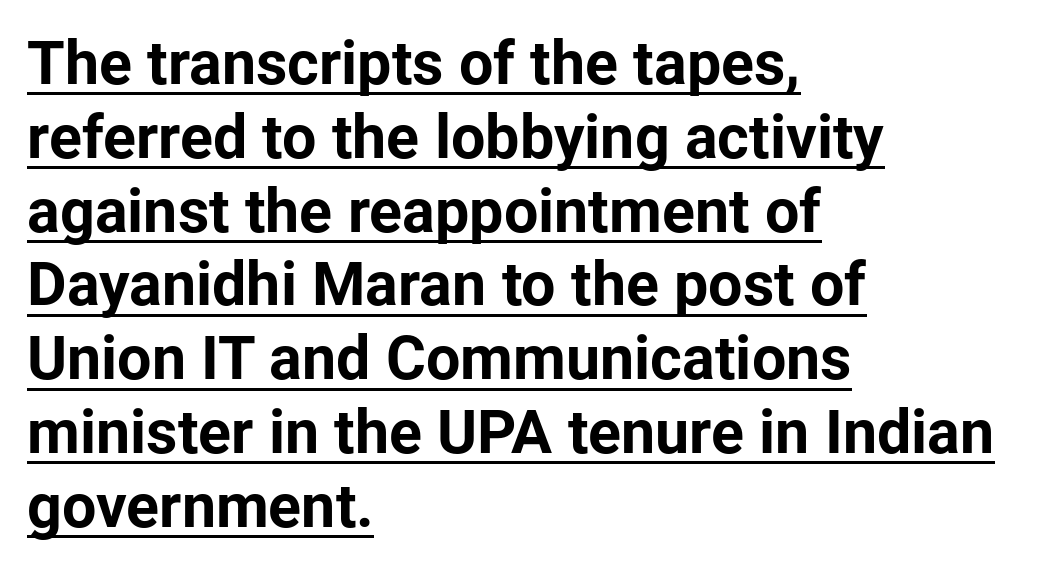
No extra tracking has been applied to these lines. Notice how the stems are strictly vertical — no italics here. Casual observation: everything's shoved over to the left. Underline: present. The rendering uses natural spacing where letterforms have individual widths. Unlike a traditional serif, this face leaves its strokes unadorned.
